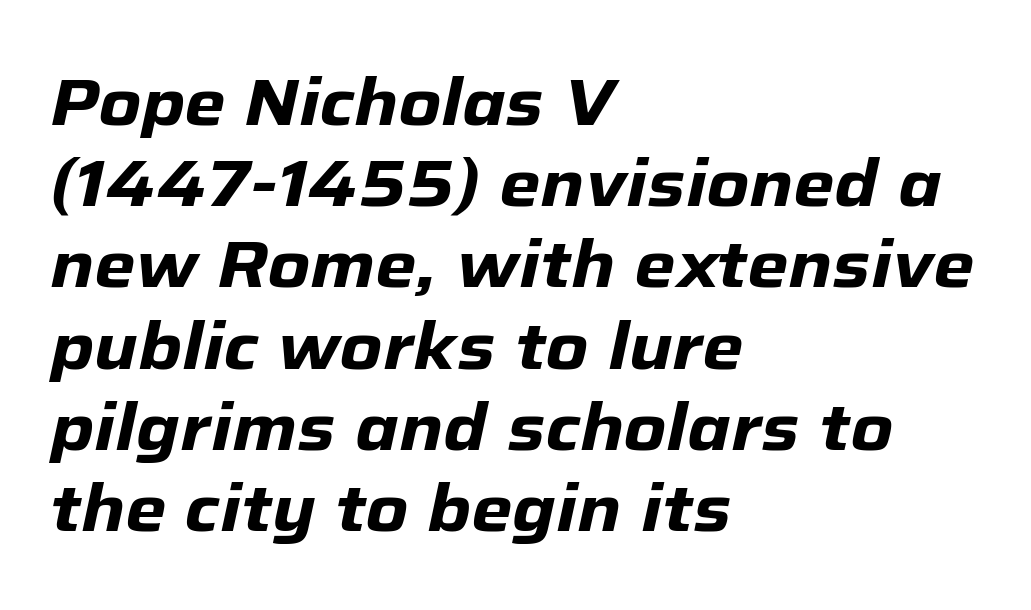
{"italic": "yes", "lean": "right", "slant_degrees": 12, "bold": "yes", "weight": "heavy", "width": "normal", "stroke_contrast": "low", "x_height": "medium", "monospaced": "no", "underline": "no", "align": "left", "line_spacing_ratio": 1.23, "letter_spacing": "normal", "letter_spacing_em": 0.0, "glyph_px": 66}
